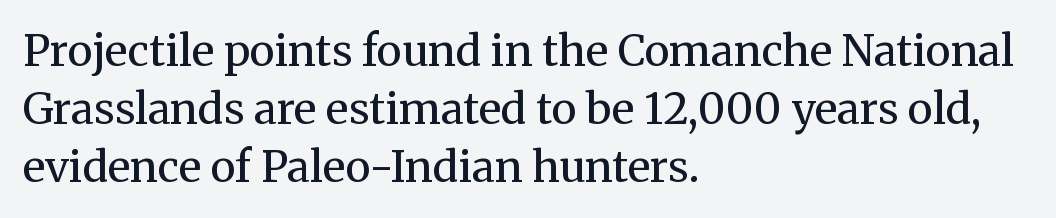
The image shows 43 px regular-weight serif type, upright; set left-aligned, normal line spacing (1.35x), normal letter spacing, not underlined; medium stroke contrast and a medium x-height.
